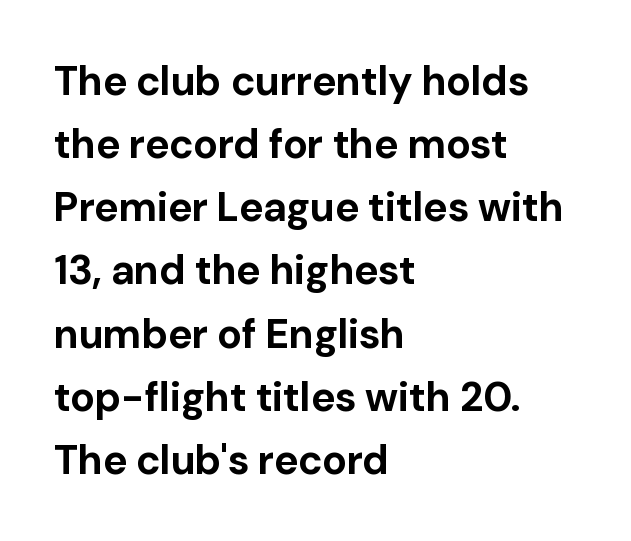
The zone under the glyphs is completely vacant. Baseline-to-baseline distance is the conventional proportion of letter height. The face used here is a sans, in the tradition of grotesques and geometrics. Compared with an ordinary text face, these strokes are far heavier — a full bold. The face used here is proportionally spaced, like ordinary book or web type.
